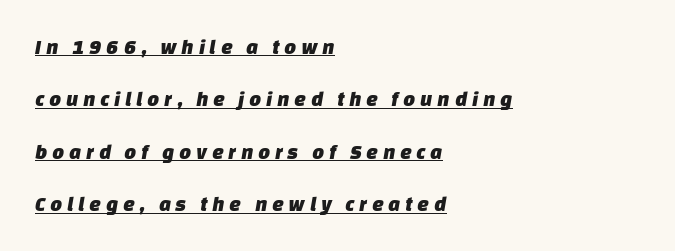
The text block is weighted toward the left margin, trailing off unevenly rightward. Quick note: underline on. The horizontal fit of the characters is loose and conspicuously gappy. The designer dialed line spacing up above the default.
